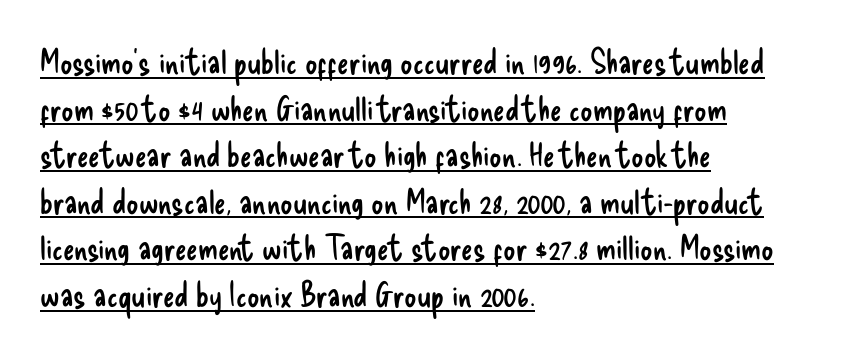
Q: Is the text bold? A: No.
Q: Is the text italic (slanted)? A: No, it is upright.
Q: Is the typeface a serif or a sans-serif typeface? A: Sans-serif.
Q: Is the text underlined? A: Yes.
Q: How is the paragraph aligned? A: Left-aligned.
Q: Is the spacing between letters normal or unusually wide? A: Normal.
Q: Is the spacing between lines tight, normal or loose? A: Normal.
Q: Width (condensed, normal, or wide)? A: Condensed.
Q: Stroke contrast? A: Low.
Q: x-height? A: Small.
Q: Monospaced? A: No.
